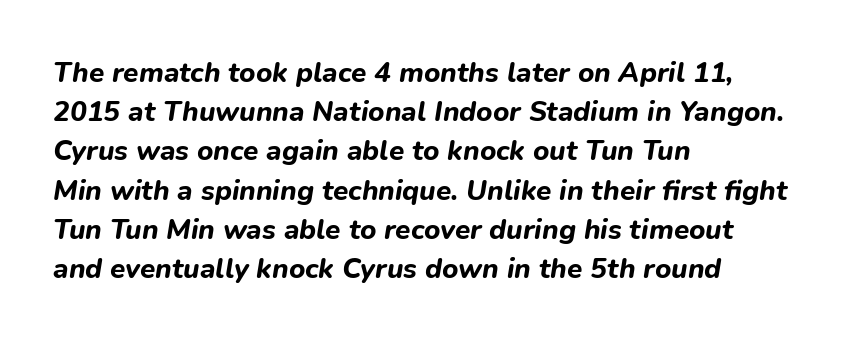
Only glyphs here, with clear space below each row. Set as a true bold cut, around the 700 mark. Is the letter spacing exaggerated? No — it looks like the ordinary default. The axis of the letterforms is tilted away from vertical. Horizontal alignment here is leftward, the default for most running prose.
